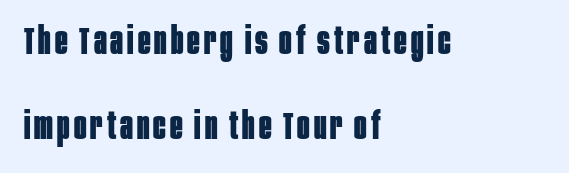
Q: Is the text bold? A: Yes.
Q: Is the text italic (slanted)? A: No, it is upright.
Q: Is the typeface a serif or a sans-serif typeface? A: Sans-serif.
Q: Is the text underlined? A: No.
Q: How is the paragraph aligned? A: Left-aligned.
Q: Is the spacing between lines tight, normal or loose? A: Loose.
Q: Width (condensed, normal, or wide)? A: Condensed.
Q: Stroke contrast? A: Low.
Q: x-height? A: Large.
Q: Monospaced? A: No.
